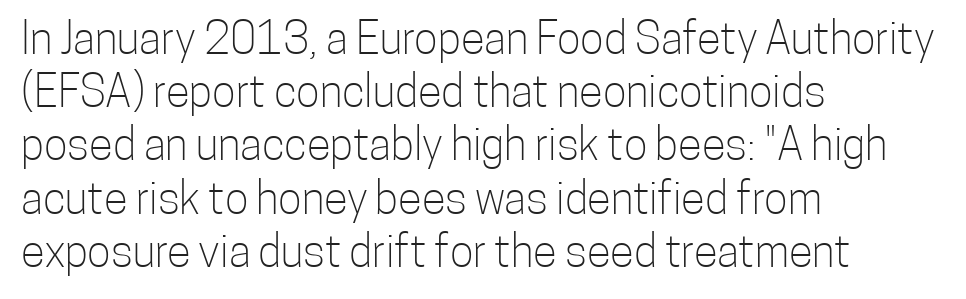
The image shows 44 px light, condensed sans-serif type, upright; set left-aligned, line spacing 1.21x, normal letter spacing, not underlined; low stroke contrast and a medium x-height.
